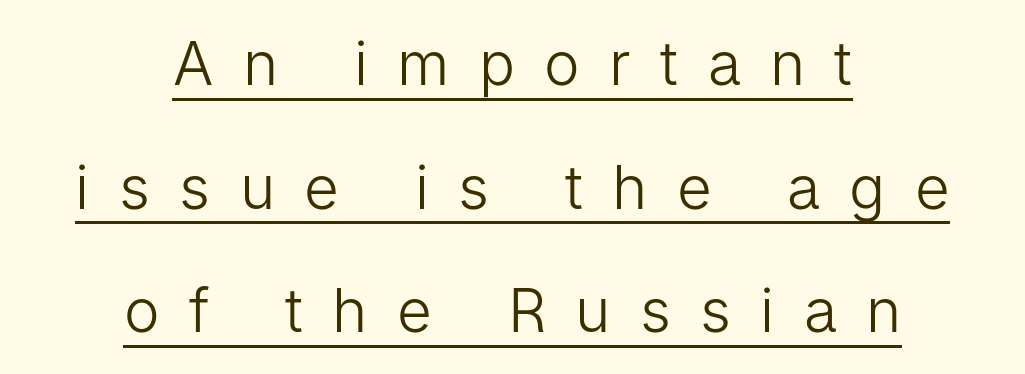
The string is rendered with underlining switched on. Baseline-to-baseline distance is far greater than the letter height. The strokes are not fattened; the text isn't bold. Italic: no, the glyphs are upright roman. A typesetter would call this proportional, since set widths differ per character.
